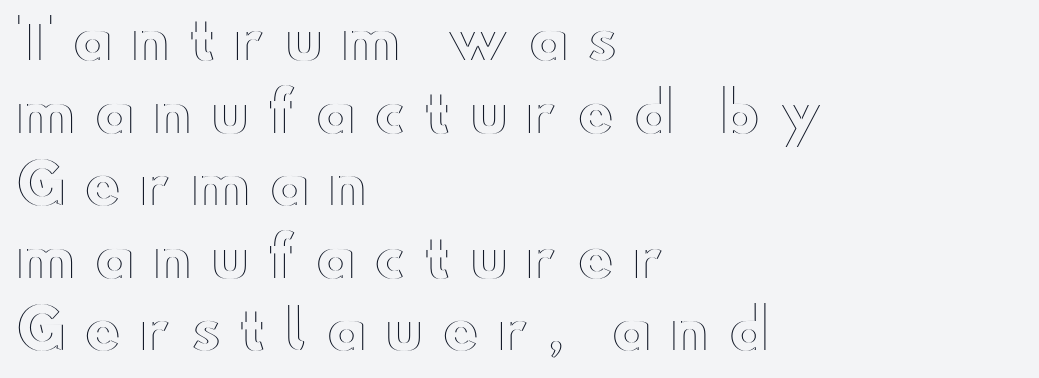
The image shows 55 px wide type, upright; set left-aligned, normal line spacing (1.32x), unusually wide letter spacing (+0.34 em), not underlined; a small x-height.
